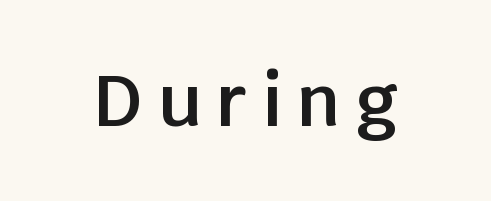
Spacing between characters has been opened up far beyond the box default. How heavy is the stroke? Medium-heavy — a semibold, shy of bold. This is sans-serif lettering, the kind often seen on screens and signage. Character widths vary here, with narrow letters taking less room than wide ones.
